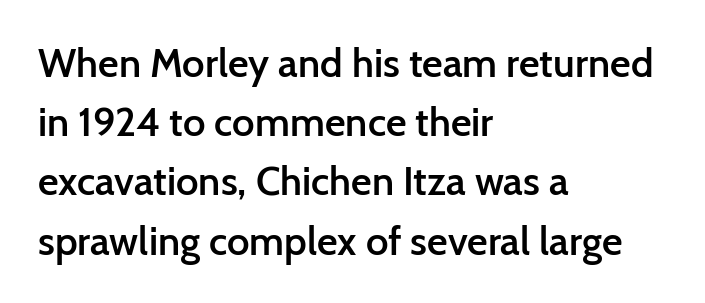
Q: Is the text bold? A: Semi-bold.
Q: Is the text italic (slanted)? A: No, it is upright.
Q: Is the typeface a serif or a sans-serif typeface? A: Sans-serif.
Q: Is the text underlined? A: No.
Q: How is the paragraph aligned? A: Left-aligned.
Q: Is the spacing between letters normal or unusually wide? A: Normal.
Q: Is the spacing between lines tight, normal or loose? A: Normal.
Q: Width (condensed, normal, or wide)? A: Normal.
Q: Stroke contrast? A: Low.
Q: x-height? A: Medium.
Q: Monospaced? A: No.
